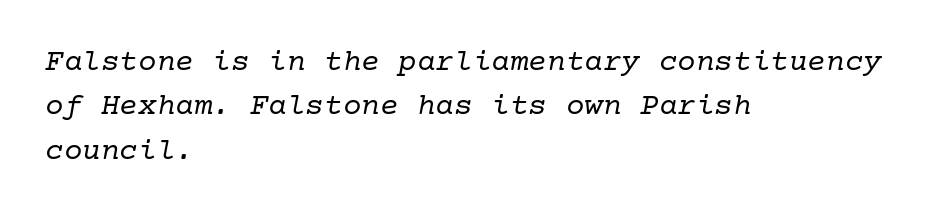
The image shows 31 px regular-weight serif type, italic (leaning right); set left-aligned, normal line spacing (1.43x), normal letter spacing, not underlined; low stroke contrast and a medium x-height.
